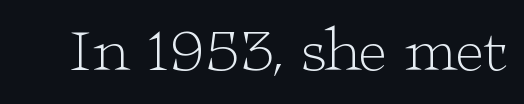
The image shows 61 px light, wide serif type, upright; set normal letter spacing, not underlined; low stroke contrast and a medium x-height.
